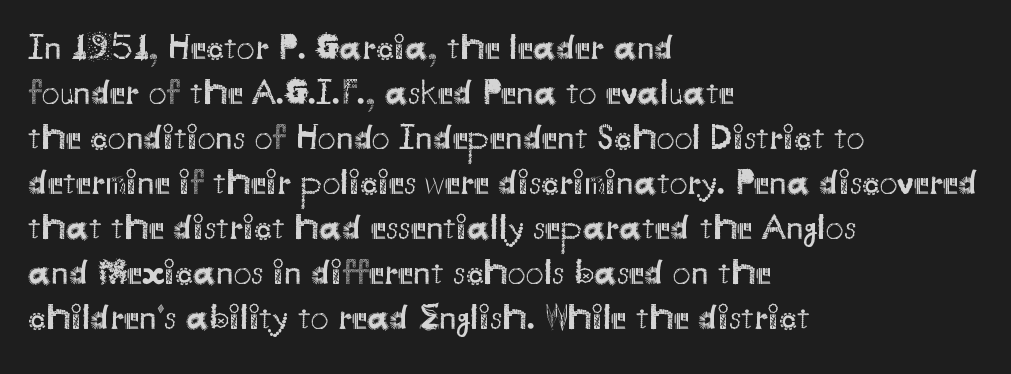
{"serif": "no", "italic": "no", "bold": "no", "weight": "regular", "width": "normal", "stroke_contrast": "medium", "x_height": "small", "monospaced": "no", "underline": "no", "align": "left", "line_spacing": "normal", "line_spacing_ratio": 1.25, "letter_spacing": "normal", "letter_spacing_em": 0.0, "glyph_px": 36}
